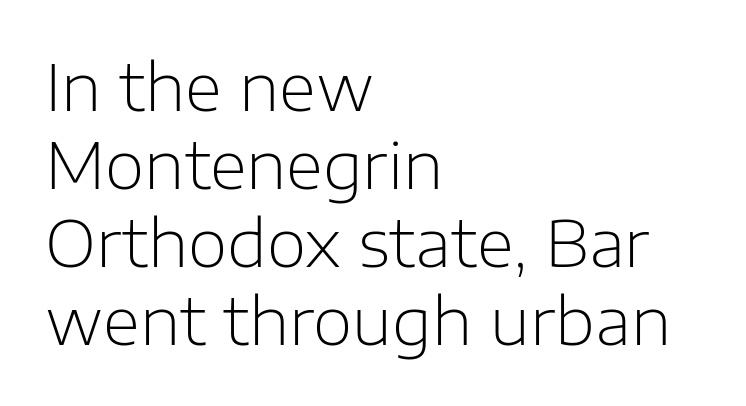
The image shows 64 px light sans-serif type, upright; set left-aligned, line spacing 1.22x, normal letter spacing, not underlined; low stroke contrast and a medium x-height.
